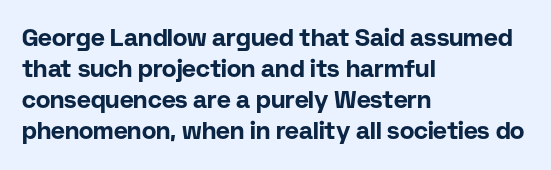
Q: Is the text bold? A: Yes.
Q: Is the text italic (slanted)? A: No, it is upright.
Q: Is the text underlined? A: No.
Q: How is the paragraph aligned? A: Left-aligned.
Q: Is the spacing between letters normal or unusually wide? A: Normal.
Q: Is the spacing between lines tight, normal or loose? A: Normal.
